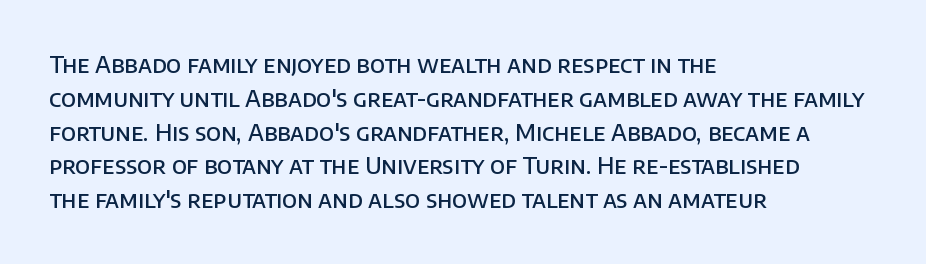
Upright lettering throughout. Reading down the block, your eye returns to a fixed left position each line. Strokes here are thickened, but only to semibold level. Evenly set lines give the paragraph a standard silhouette. Standard letterfit; no display-style spreading of the glyphs. Clear beneath every line of the passage.
